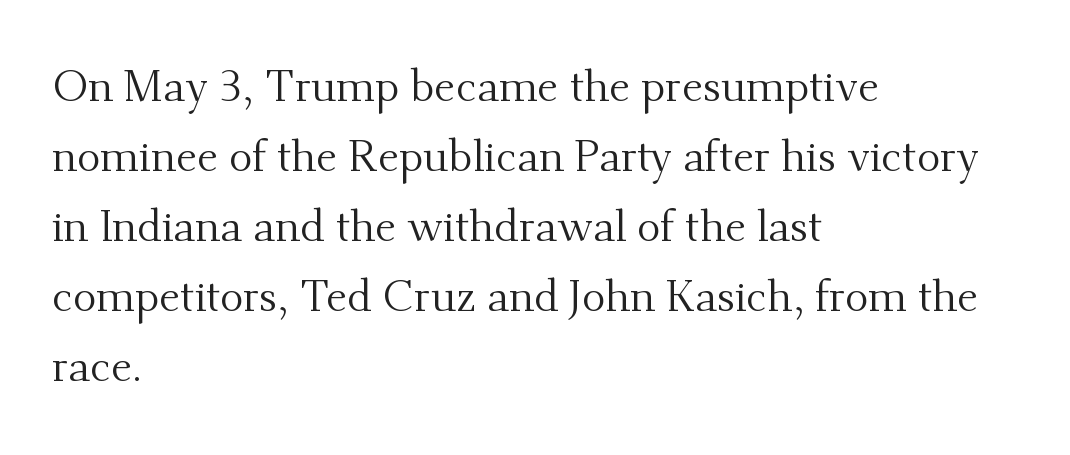
The image shows 44 px regular-weight serif type, upright; set left-aligned, normal line spacing (1.59x), normal letter spacing, not underlined; medium stroke contrast and a small x-height.
